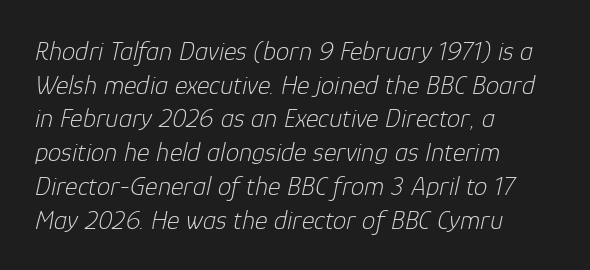
Q: Is the text bold? A: No.
Q: Is the text italic (slanted)? A: Yes, it leans right by about 12 degrees.
Q: Is the text underlined? A: No.
Q: How is the paragraph aligned? A: Left-aligned.
Q: Is the spacing between letters normal or unusually wide? A: Normal.
Q: Is the spacing between lines tight, normal or loose? A: Normal.
